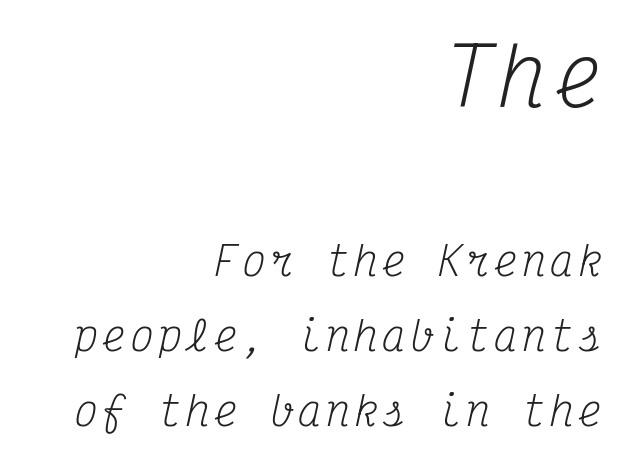
Q: Is the text bold? A: No.
Q: Is the text italic (slanted)? A: Yes, it leans right by about 12 degrees.
Q: Is the typeface a serif or a sans-serif typeface? A: Serif.
Q: Is the text underlined? A: No.
Q: How is the paragraph aligned? A: Right-aligned.
Q: Which block of text is set in a larger size, the first (top) or the second (bottom)? A: The first (top) one.
Q: Width (condensed, normal, or wide)? A: Condensed.
Q: Stroke contrast? A: Medium.
Q: x-height? A: Medium.
Q: Monospaced? A: Yes.
